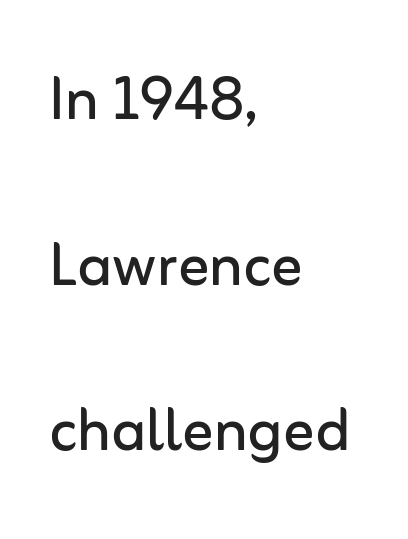
Q: Is the text bold? A: No.
Q: Is the text italic (slanted)? A: No, it is upright.
Q: Is the typeface a serif or a sans-serif typeface? A: Sans-serif.
Q: Is the text underlined? A: No.
Q: How is the paragraph aligned? A: Left-aligned.
Q: Is the spacing between letters normal or unusually wide? A: Normal.
Q: Is the spacing between lines tight, normal or loose? A: Loose.
Q: Width (condensed, normal, or wide)? A: Normal.
Q: Stroke contrast? A: Low.
Q: x-height? A: Medium.
Q: Monospaced? A: No.
